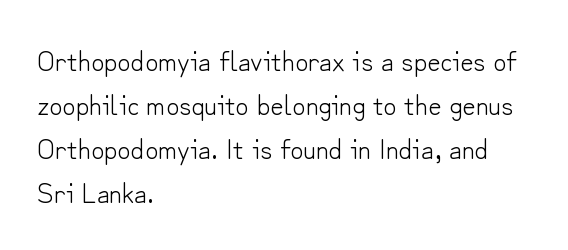
{"serif": "no", "italic": "no", "bold": "no", "weight": "light", "width": "normal", "stroke_contrast": "low", "x_height": "small", "monospaced": "no", "underline": "no", "align": "left", "line_spacing": "normal", "line_spacing_ratio": 1.52, "letter_spacing": "normal", "letter_spacing_em": 0.0, "glyph_px": 29}
